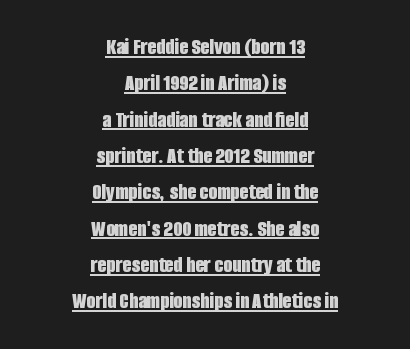
The text block is weighted toward neither margin, spreading evenly from the middle. A typographer would call this underscored text. Between one letter and the next there's only the usual sliver of space. What weight is shown? A full bold with thick strokes. This is roman type, the default non-slanted kind. What's the leading like? Ordinary, nothing unusual.
